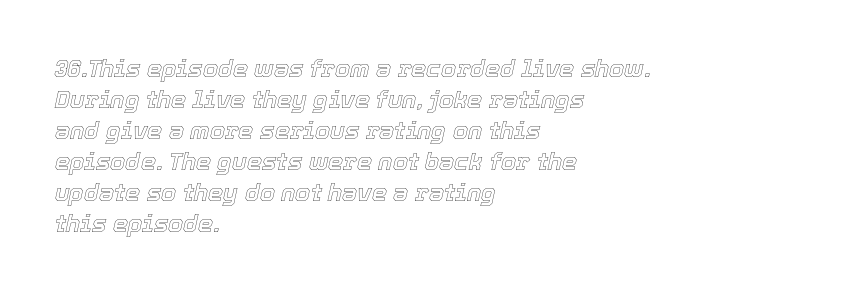
{"italic": "yes", "lean": "right", "slant_degrees": 12, "underline": "no", "align": "left", "line_spacing": "normal", "line_spacing_ratio": 1.29, "letter_spacing": "normal", "letter_spacing_em": 0.0, "glyph_px": 24}
